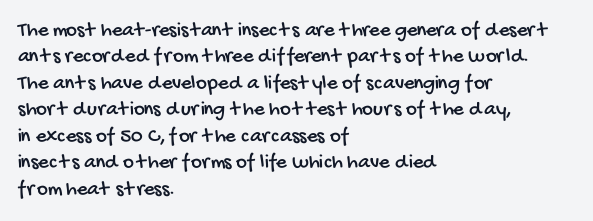
The lines sit at an ordinary, default distance from one another. A clean baseline with only descenders dipping below it. Is the letter spacing exaggerated? No — it looks like the ordinary default. One-word summary of the alignment: left.
